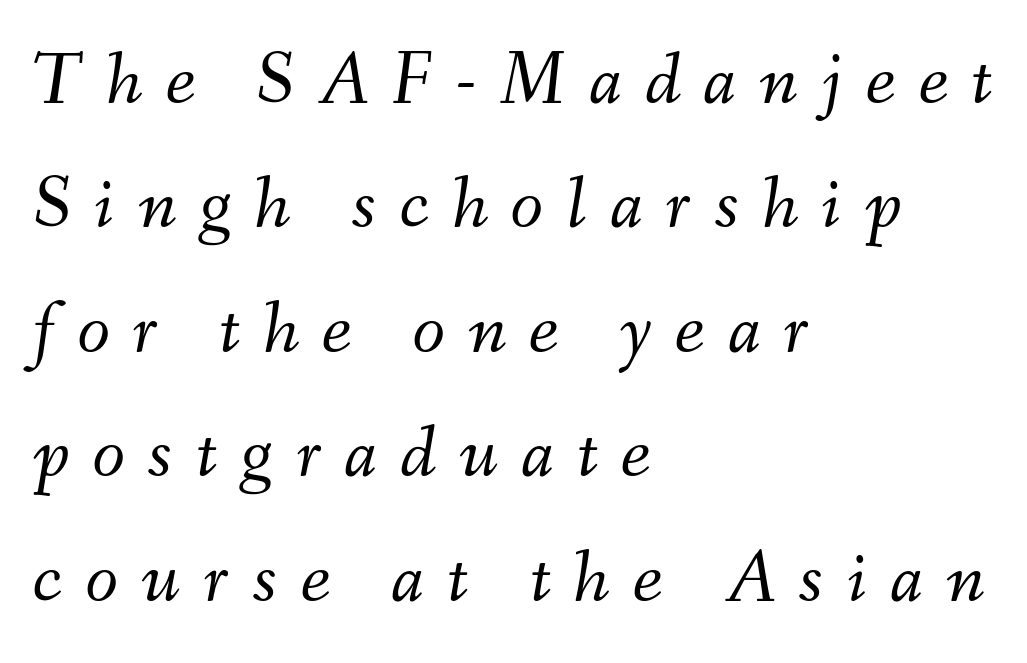
The image shows 75 px light type, italic (leaning right); set left-aligned, normal line spacing (1.66x), unusually wide letter spacing (+0.31 em), not underlined; medium stroke contrast and a small x-height.
